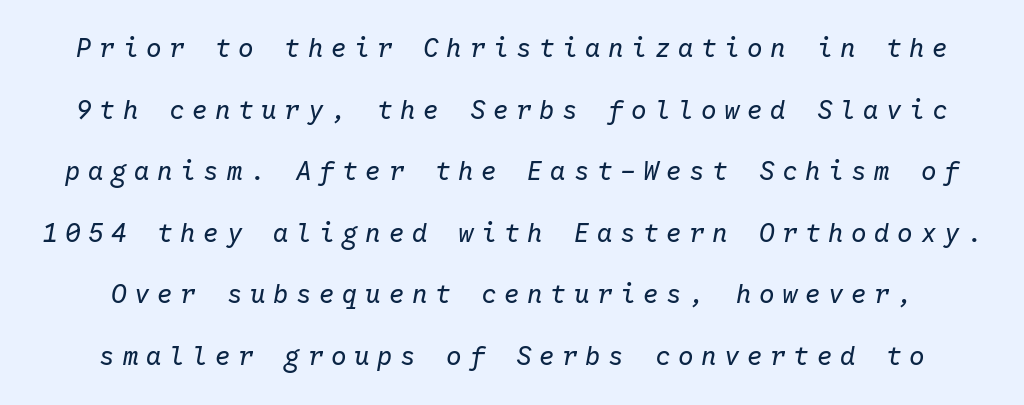
The letters are spread apart with noticeably loose tracking. Compared with a typical body face, this is equally light or lighter still. The rendering uses a large line-height, opening up the rows. Only glyphs here, with clear space below each row.
